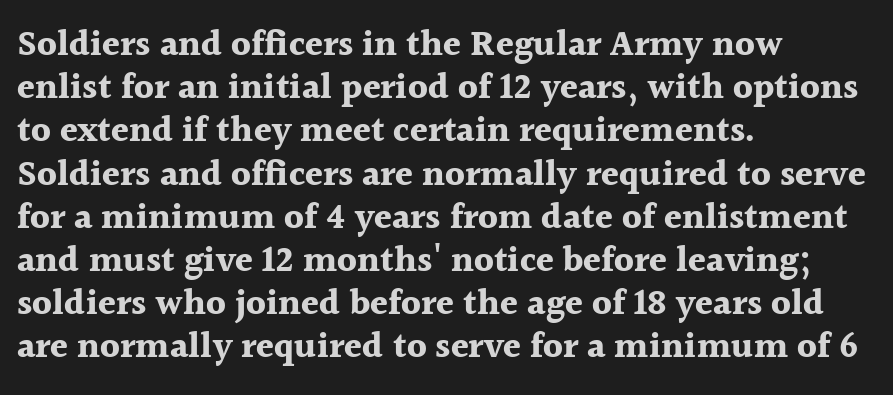
Q: Is the text bold? A: Yes.
Q: Is the text italic (slanted)? A: No, it is upright.
Q: Is the typeface a serif or a sans-serif typeface? A: Serif.
Q: Is the text underlined? A: No.
Q: How is the paragraph aligned? A: Left-aligned.
Q: Is the spacing between letters normal or unusually wide? A: Normal.
Q: Width (condensed, normal, or wide)? A: Normal.
Q: x-height? A: Medium.
Q: Monospaced? A: No.
